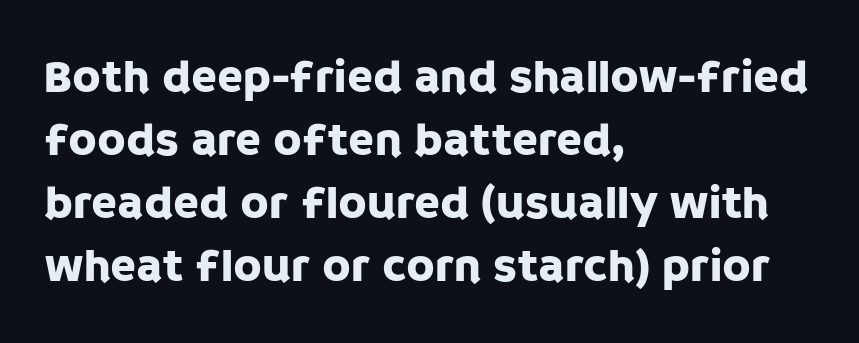
The image shows 47 px sans-serif type, upright; set left-aligned, normal line spacing (1.34x), normal letter spacing, not underlined; low stroke contrast and a large x-height.
